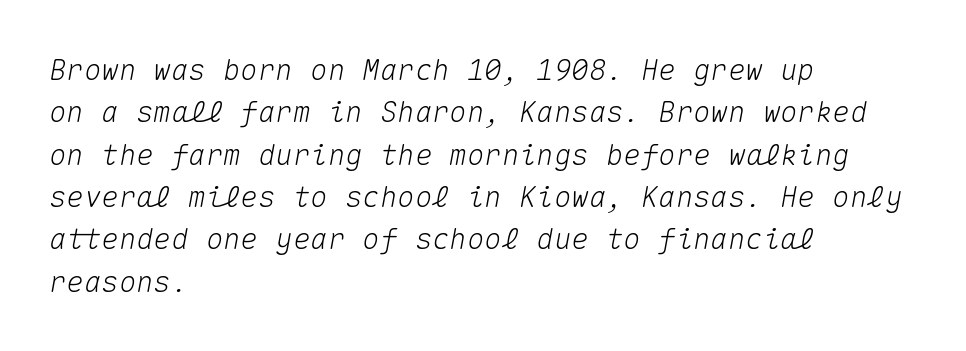
The image shows 29 px text type, italic (leaning right), monospaced; set left-aligned, normal line spacing (1.46x), normal letter spacing, not underlined; medium stroke contrast and a medium x-height.
